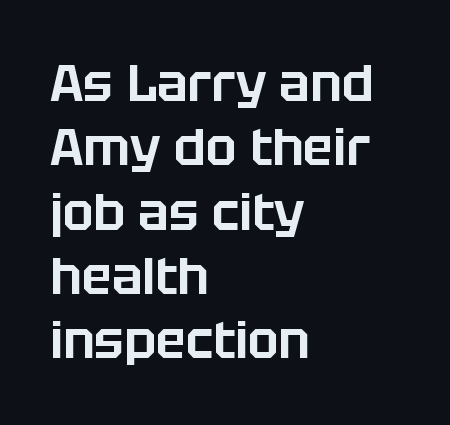
Looks like regular typesetting: each glyph gets only the width it needs. The typography opts for an upright posture over an oblique one. One glance says typical: line gaps are just what's usual. Letter spacing: default.
